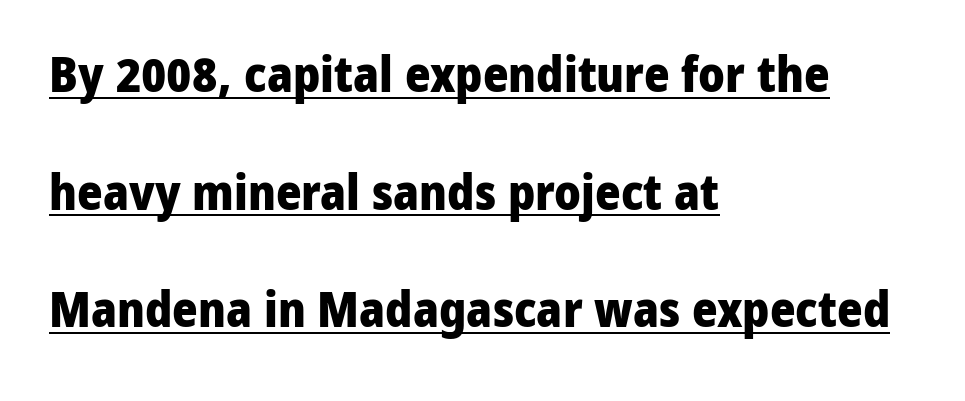
A typesetter would call this proportional, since set widths differ per character. Nope, no serifs anywhere on these letters. A roman cut, with each character standing at attention. These lines stand farther apart than default settings would place them. Layout note: lines flush left. Standard letterfit; no display-style spreading of the glyphs.
